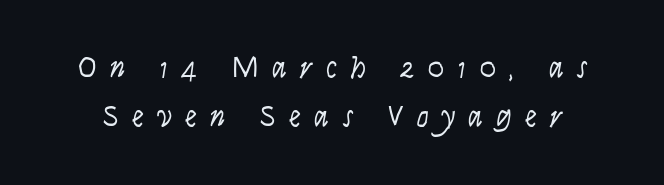
{"italic": "yes", "lean": "right", "slant_degrees": 9, "bold": "no", "weight": "light", "width": "condensed", "stroke_contrast": "low", "x_height": "large", "monospaced": "no", "underline": "no", "line_spacing": "normal", "line_spacing_ratio": 1.64, "letter_spacing": "wide", "letter_spacing_em": 0.44, "glyph_px": 30}
